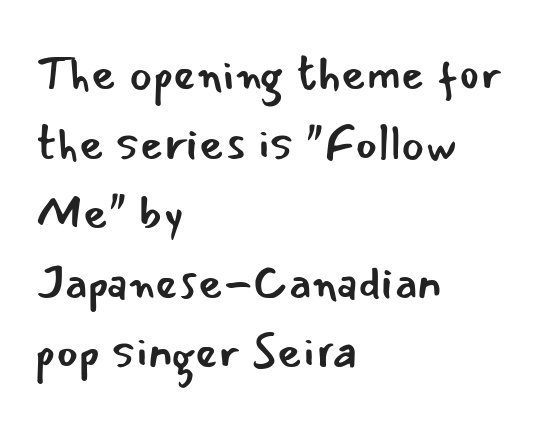
The image shows 48 px regular-weight sans-serif type, upright; set left-aligned, normal line spacing (1.45x), normal letter spacing, not underlined; low stroke contrast and a small x-height.
